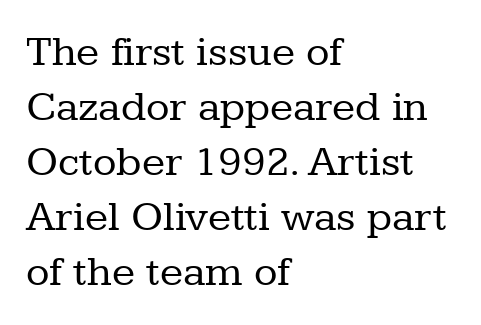
Weight: not bold — regular or lighter. Reading down the block, your eye returns to a fixed left position each line. Unlike a clean sans, this face finishes its strokes with serifs. Style check: upright. Underline: absent. Regular leading.
